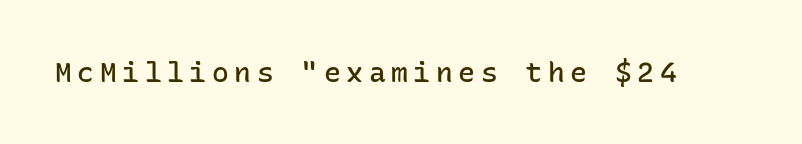
The image shows 28 px semibold sans-serif type, upright, monospaced; set unusually wide letter spacing (+0.2 em), not underlined; low stroke contrast and a medium x-height.
